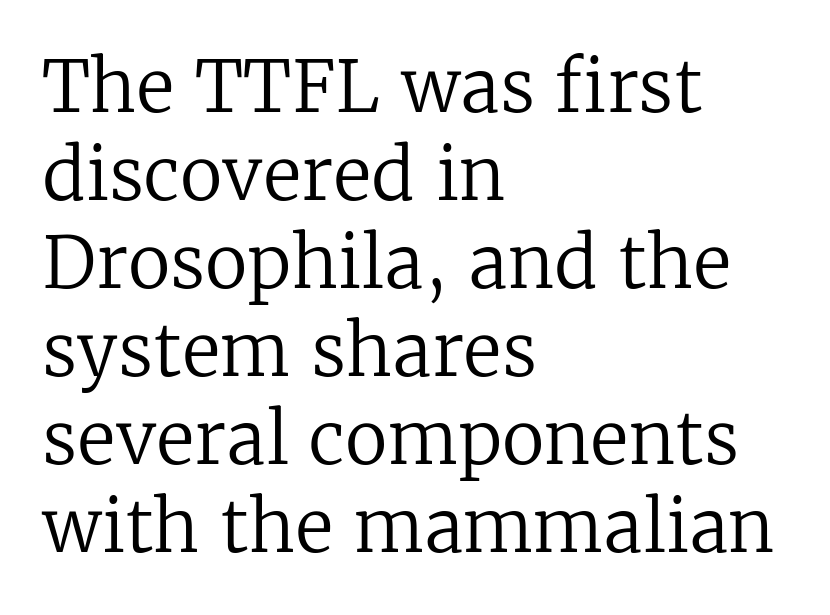
The image shows 71 px regular-weight serif type, upright; set left-aligned, line spacing 1.24x, normal letter spacing, not underlined; low stroke contrast and a medium x-height.
